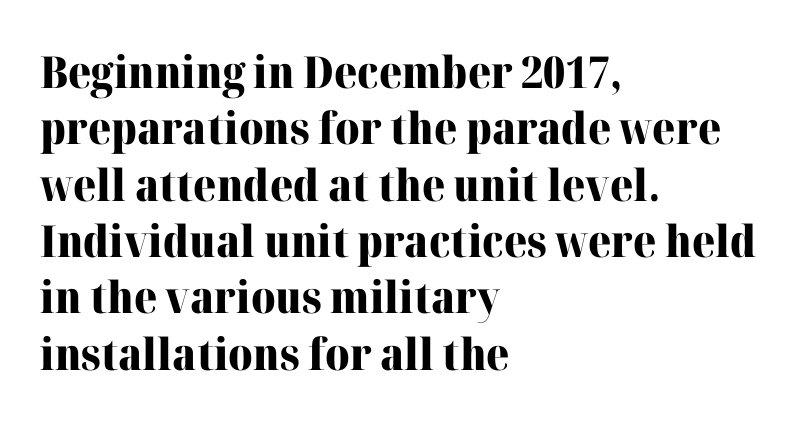
Q: Is the text bold? A: Yes.
Q: Is the text italic (slanted)? A: No, it is upright.
Q: Is the typeface a serif or a sans-serif typeface? A: Serif.
Q: Is the text underlined? A: No.
Q: How is the paragraph aligned? A: Left-aligned.
Q: Is the spacing between letters normal or unusually wide? A: Normal.
Q: Is the spacing between lines tight, normal or loose? A: Normal.
Q: Width (condensed, normal, or wide)? A: Normal.
Q: Stroke contrast? A: High.
Q: x-height? A: Medium.
Q: Monospaced? A: No.
